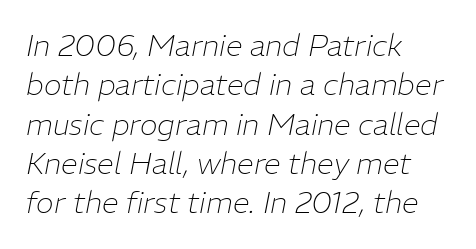
The image shows 30 px thin type, italic (leaning right); set left-aligned, normal line spacing (1.31x), normal letter spacing, not underlined; low stroke contrast and a medium x-height.
